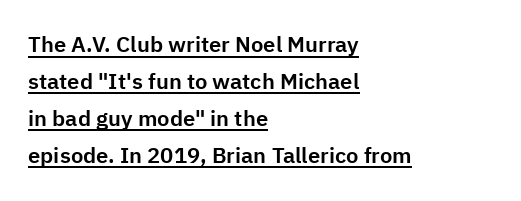
{"italic": "no", "underline": "yes", "align": "left", "line_spacing": "normal", "line_spacing_ratio": 1.68, "letter_spacing": "normal", "letter_spacing_em": 0.0, "glyph_px": 22}
